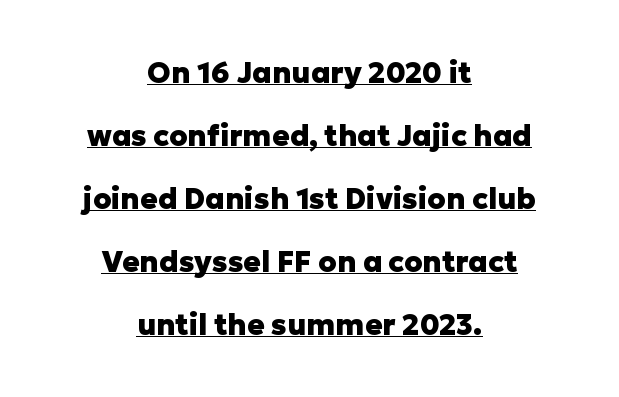
{"serif": "no", "italic": "no", "bold": "yes", "weight": "heavy", "width": "normal", "stroke_contrast": "low", "x_height": "medium", "monospaced": "no", "underline": "yes", "align": "center", "line_spacing": "loose", "line_spacing_ratio": 2.17, "letter_spacing": "normal", "letter_spacing_em": 0.0, "glyph_px": 29}
